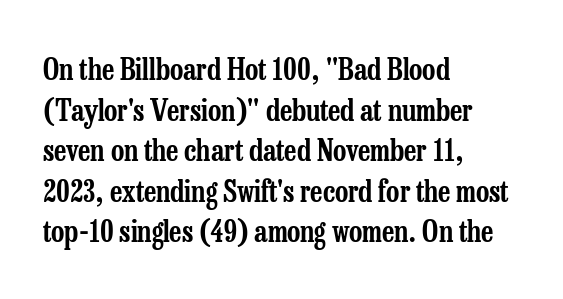
Q: Is the text italic (slanted)? A: No, it is upright.
Q: Is the typeface a serif or a sans-serif typeface? A: Serif.
Q: Is the text underlined? A: No.
Q: How is the paragraph aligned? A: Left-aligned.
Q: Is the spacing between letters normal or unusually wide? A: Normal.
Q: Is the spacing between lines tight, normal or loose? A: Normal.
Q: Width (condensed, normal, or wide)? A: Condensed.
Q: Stroke contrast? A: Low.
Q: x-height? A: Medium.
Q: Monospaced? A: No.
